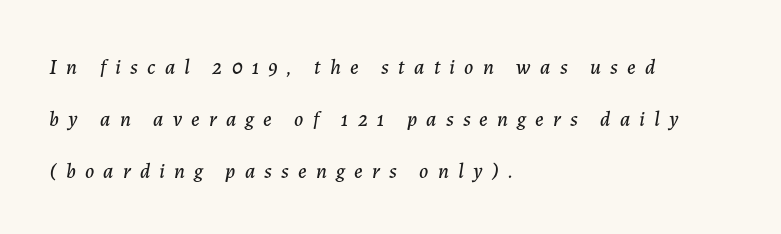
Horizontal bands of white between lines are thick stripes. These lines have a slow, spaced-out rhythm from letter to letter. Glance below the letters and you will spot only blank space. Compared with a centered layout, this one pins lines to the left instead. Designer's note — italics engaged.
